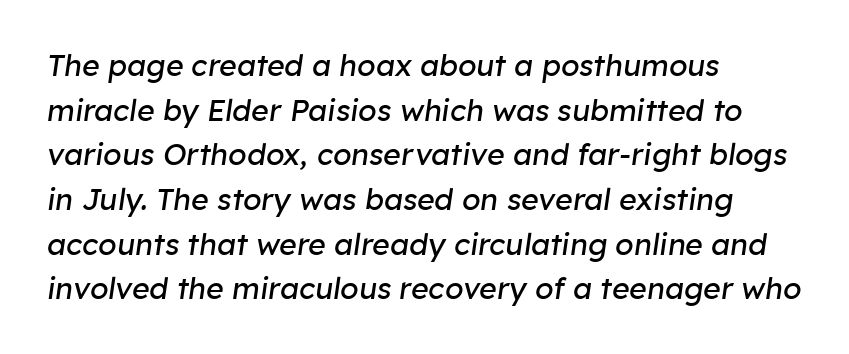
The image shows 30 px regular-weight type, italic (leaning right); set left-aligned, normal line spacing (1.49x), normal letter spacing, not underlined; low stroke contrast and a medium x-height.
